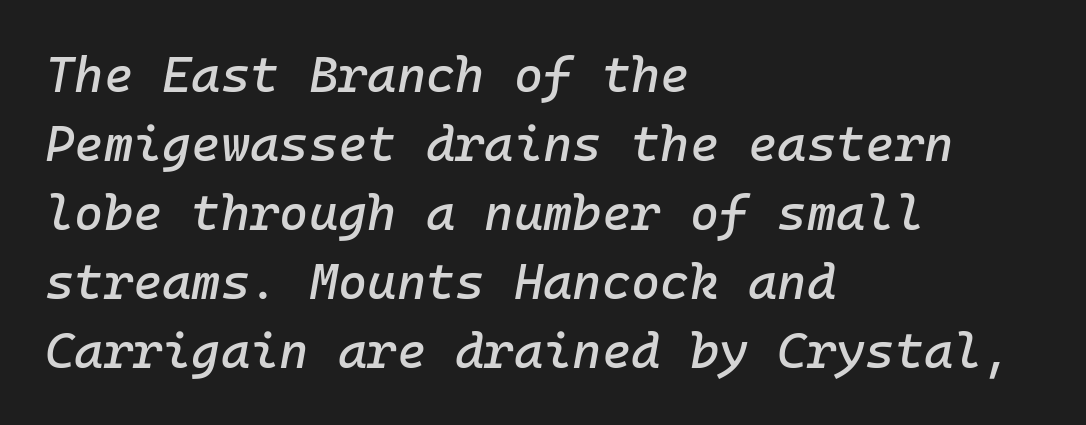
The image shows 50 px text type, italic (leaning right), monospaced; set left-aligned, normal line spacing (1.38x), normal letter spacing, not underlined; low stroke contrast and a medium x-height.
